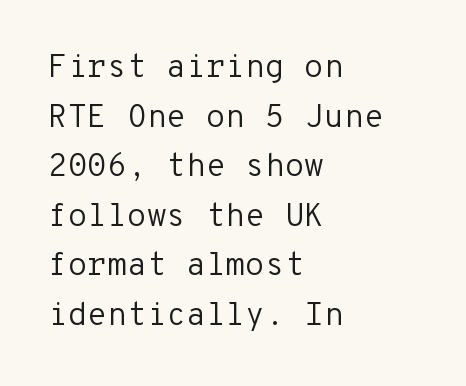
The image shows 32 px regular-weight sans-serif type, upright, monospaced; set left-aligned, normal line spacing (1.55x), normal letter spacing, not underlined; low stroke contrast and a medium x-height.
